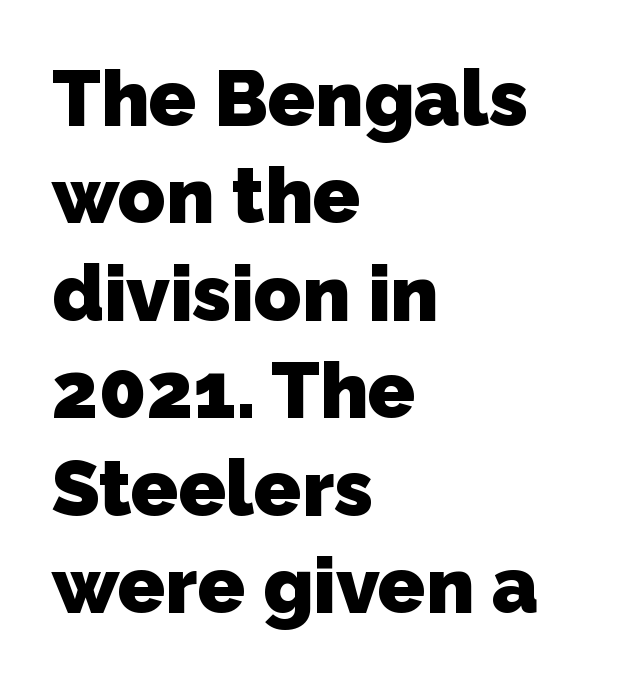
{"serif": "no", "bold": "yes", "weight": "heavy", "width": "normal", "stroke_contrast": "low", "x_height": "medium", "monospaced": "no", "underline": "no", "align": "left", "line_spacing": "normal", "line_spacing_ratio": 1.25, "letter_spacing": "normal", "letter_spacing_em": 0.0, "glyph_px": 78}
